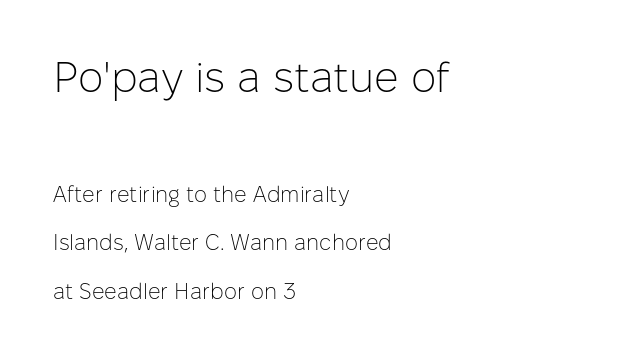
{"serif": "no", "italic": "no", "bold": "no", "weight": "light", "width": "normal", "stroke_contrast": "low", "x_height": "medium", "monospaced": "no", "underline": "no", "align": "left", "line_spacing": "loose", "line_spacing_ratio": 2.2, "letter_spacing": "normal", "letter_spacing_em": 0.0, "larger_block": "first", "size_ratio": 1.95, "glyph_px": 43}
